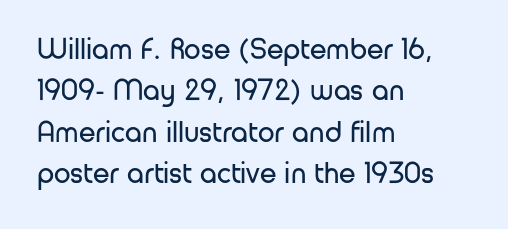
{"serif": "no", "italic": "no", "bold": "no", "weight": "regular", "width": "normal", "stroke_contrast": "low", "x_height": "medium", "monospaced": "no", "underline": "no", "align": "left", "line_spacing": "normal", "line_spacing_ratio": 1.38, "letter_spacing": "normal", "letter_spacing_em": 0.0, "glyph_px": 30}
